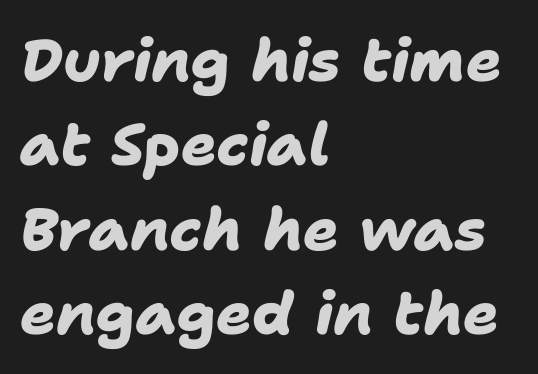
{"serif": "no", "bold": "yes", "weight": "heavy", "width": "normal", "stroke_contrast": "low", "x_height": "medium", "monospaced": "no", "underline": "no", "align": "left", "line_spacing": "normal", "line_spacing_ratio": 1.43, "letter_spacing": "normal", "letter_spacing_em": 0.0, "glyph_px": 59}
